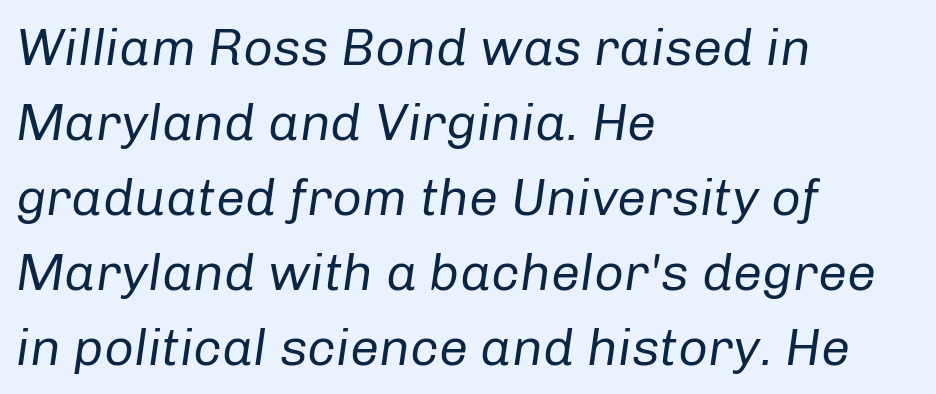
Glyph-to-glyph distance matches everyday printed text. Unbolded letterforms with no extra heft. The glyphs are unaccompanied by any horizontal stroke below them. Reading down the block, your eye returns to a fixed left position each line. The rendering applies a slant to the glyphs. The face used here is proportionally spaced, like ordinary book or web type.
